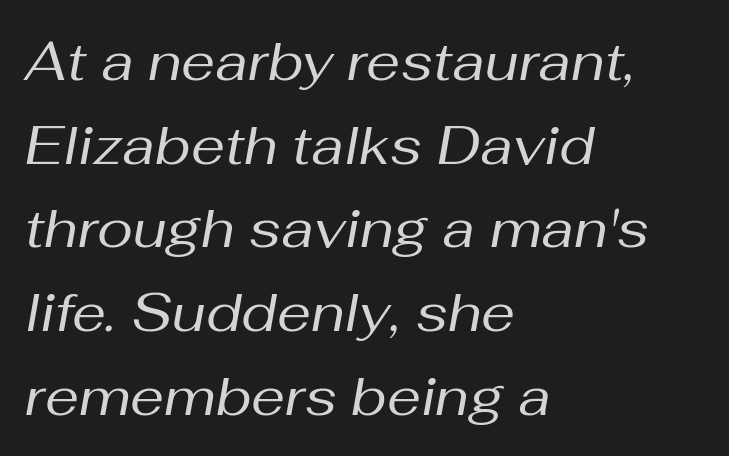
{"italic": "yes", "lean": "right", "slant_degrees": 10, "bold": "no", "weight": "regular", "width": "normal", "stroke_contrast": "medium", "x_height": "medium", "monospaced": "no", "underline": "no", "align": "left", "line_spacing": "normal", "line_spacing_ratio": 1.55, "letter_spacing": "normal", "letter_spacing_em": 0.0, "glyph_px": 54}
